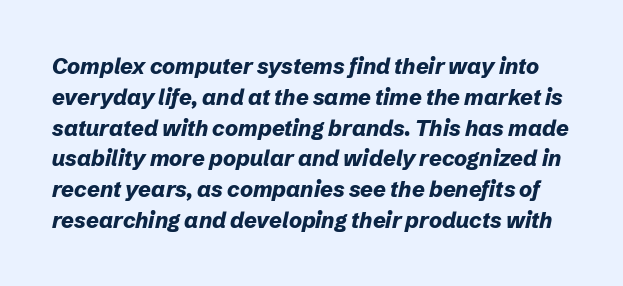
The face used here has the dense, thick strokes of a bold. Students, observe: this is what conventionally led text looks like. Letters rest on an invisible, unmarked baseline. Quick note: italic. Between one letter and the next there's only the usual sliver of space.
